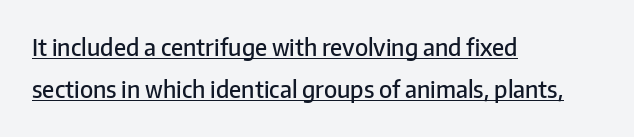
{"italic": "no", "bold": "semi", "underline": "yes", "align": "left", "line_spacing_ratio": 1.83, "letter_spacing": "normal", "letter_spacing_em": 0.0, "glyph_px": 23}
